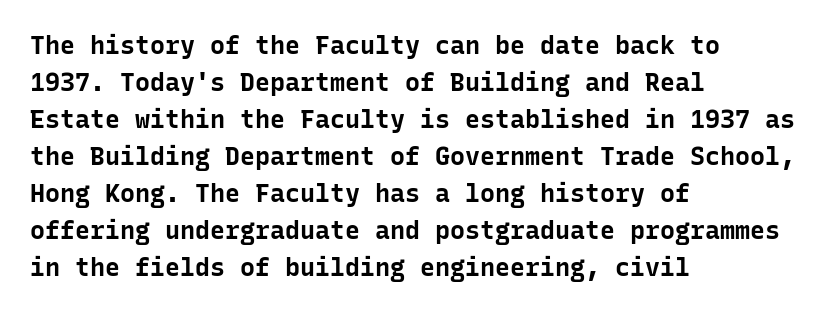
Horizontally, the lines are justified to the leading edge only. These words are printed bold, with thick strokes throughout. These lines sit exactly where default settings would place them. Every character sits straight up, as roman type does. Beneath every word, the page is bare.
